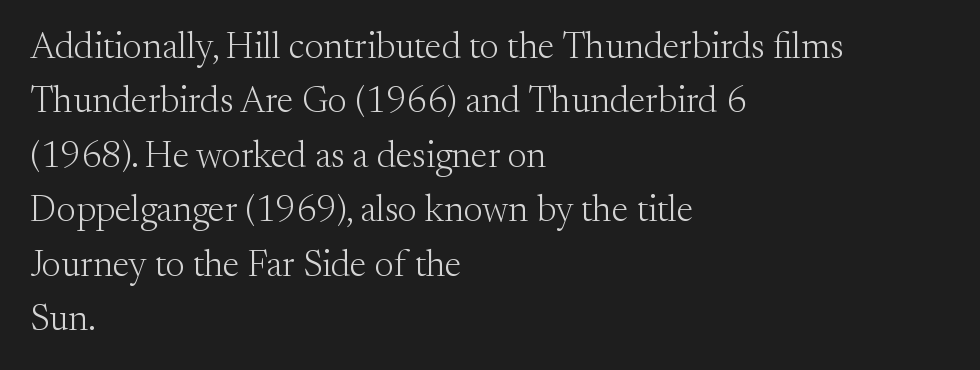
{"serif": "yes", "italic": "no", "bold": "no", "weight": "light", "width": "normal", "stroke_contrast": "medium", "x_height": "small", "monospaced": "no", "underline": "no", "align": "left", "line_spacing": "normal", "line_spacing_ratio": 1.47, "letter_spacing": "normal", "letter_spacing_em": 0.0, "glyph_px": 37}
